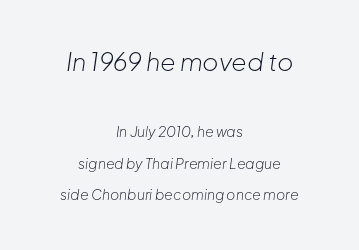
{"italic": "yes", "lean": "right", "slant_degrees": 8, "bold": "no", "underline": "no", "align": "center", "line_spacing": "loose", "line_spacing_ratio": 2.27, "letter_spacing": "normal", "letter_spacing_em": 0.0, "larger_block": "first", "size_ratio": 1.79, "glyph_px": 25}
